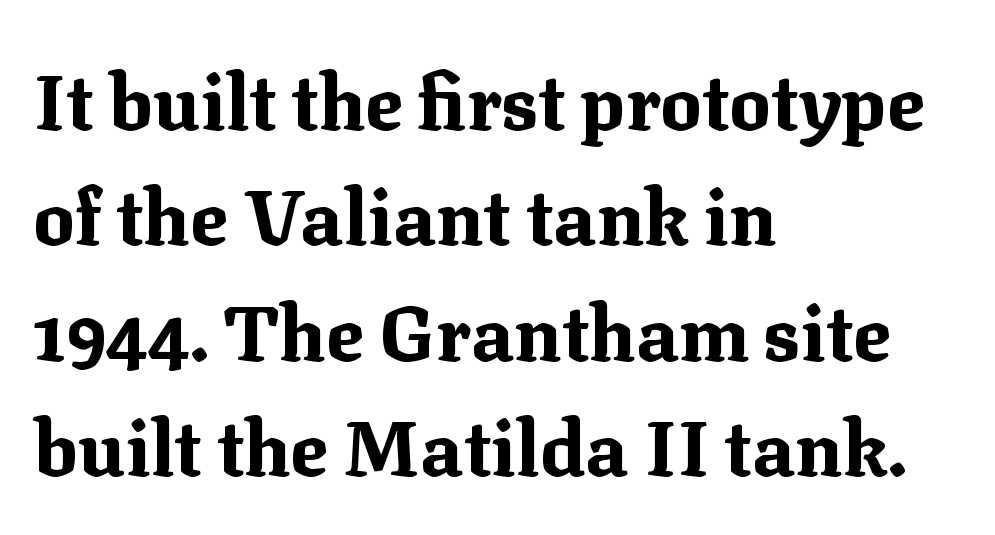
Q: Is the text bold? A: Yes.
Q: Is the text italic (slanted)? A: No, it is upright.
Q: Is the typeface a serif or a sans-serif typeface? A: Serif.
Q: Is the text underlined? A: No.
Q: How is the paragraph aligned? A: Left-aligned.
Q: Is the spacing between letters normal or unusually wide? A: Normal.
Q: Is the spacing between lines tight, normal or loose? A: Normal.
Q: Width (condensed, normal, or wide)? A: Normal.
Q: Stroke contrast? A: Medium.
Q: x-height? A: Medium.
Q: Monospaced? A: No.
